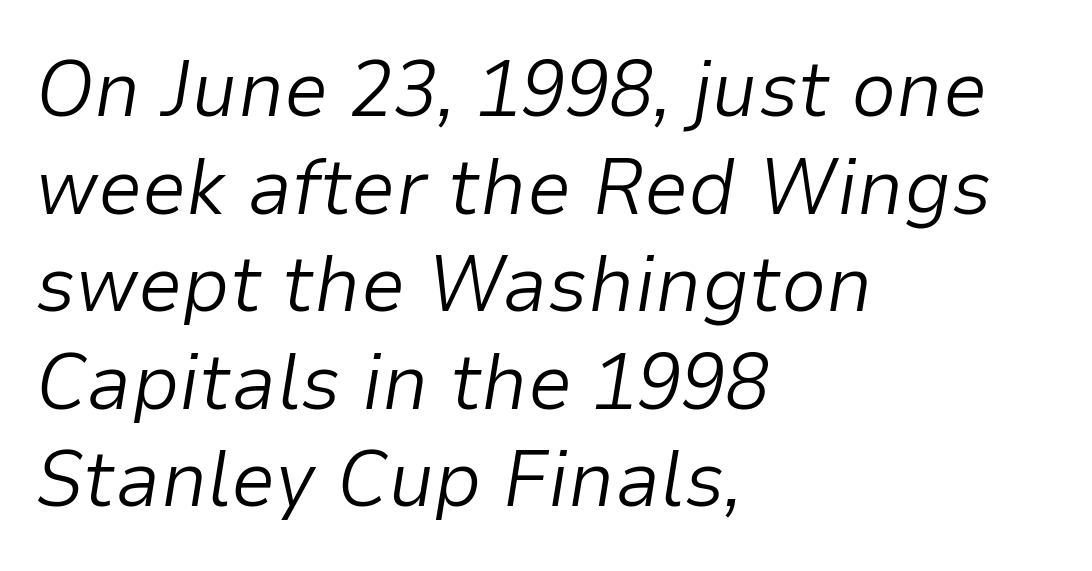
The image shows 80 px light type, italic (leaning right); set left-aligned, line spacing 1.22x, normal letter spacing, not underlined; low stroke contrast and a medium x-height.
